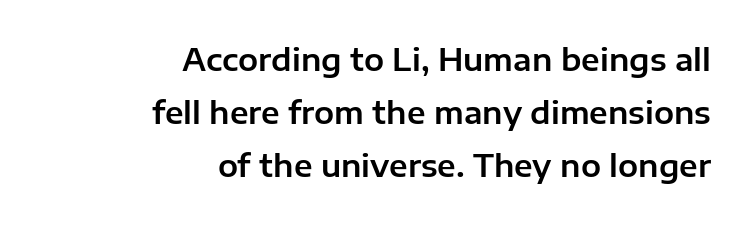
The face used here is a sans, in the tradition of grotesques and geometrics. Each word holds together tightly as a unit, with standard inter-letter gaps. The face used here is proportionally spaced, like ordinary book or web type. Does the copy run flush right? Yes — the right margin is perfectly even. Italic? Not at all — the glyphs are vertical.
